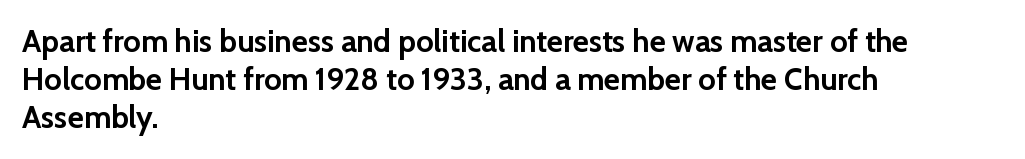
{"serif": "no", "italic": "no", "bold": "yes", "weight": "semibold", "width": "normal", "stroke_contrast": "low", "x_height": "medium", "monospaced": "no", "underline": "no", "align": "left", "line_spacing_ratio": 1.23, "letter_spacing": "normal", "letter_spacing_em": 0.0, "glyph_px": 31}
